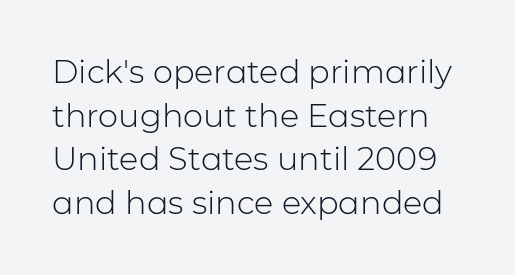
The image shows 32 px light sans-serif type, upright; set normal line spacing (1.36x), normal letter spacing, not underlined; low stroke contrast and a medium x-height.
